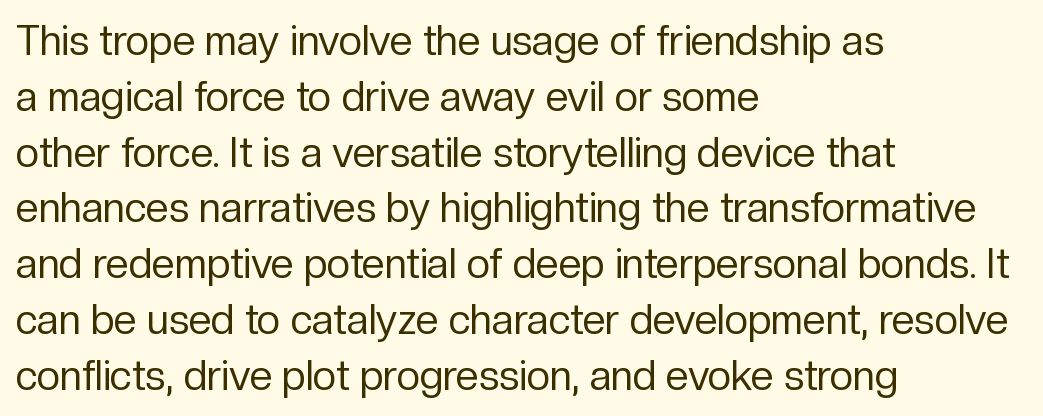
When letters stand straight like this, we call the style roman or upright. The letterforms sit at book weight or below. Note the varied advance widths — an 'i' is clearly narrower than an 'm'. The lines sit at an ordinary, default distance from one another.
